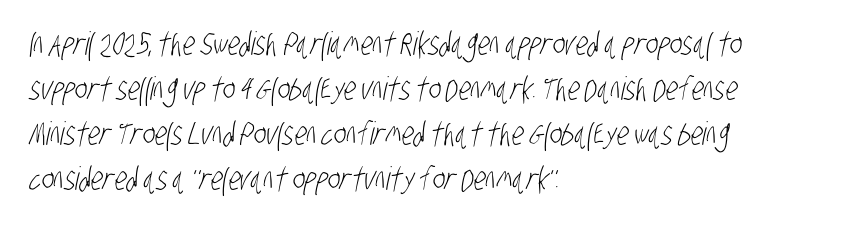
The image shows 32 px light, condensed sans-serif type; set left-aligned, normal line spacing (1.41x), normal letter spacing, not underlined; low stroke contrast and a large x-height.
